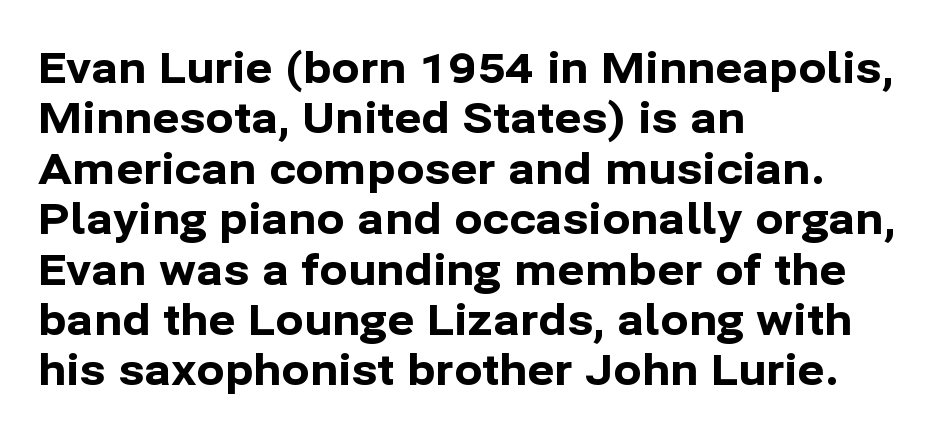
{"serif": "no", "italic": "no", "bold": "yes", "weight": "bold", "width": "normal", "stroke_contrast": "low", "x_height": "medium", "monospaced": "no", "underline": "no", "align": "left", "line_spacing_ratio": 1.2, "letter_spacing": "normal", "letter_spacing_em": 0.0, "glyph_px": 42}
